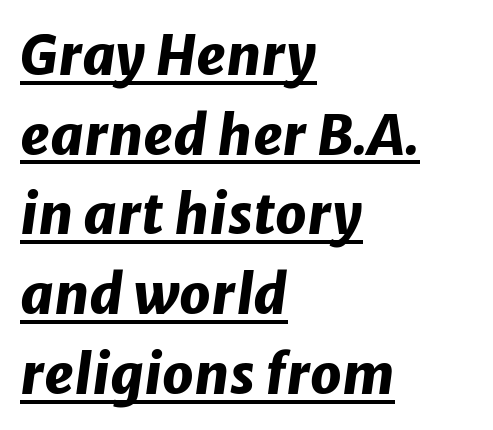
{"italic": "yes", "lean": "right", "slant_degrees": 8, "bold": "yes", "weight": "heavy", "width": "normal", "stroke_contrast": "low", "x_height": "medium", "monospaced": "no", "underline": "yes", "align": "left", "line_spacing": "normal", "line_spacing_ratio": 1.45, "letter_spacing": "normal", "letter_spacing_em": 0.0, "glyph_px": 55}
